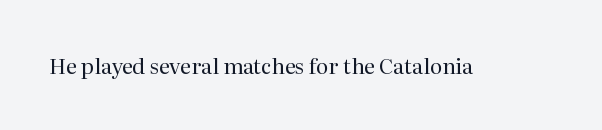
The image shows 21 px text type, upright; set normal letter spacing, not underlined.
